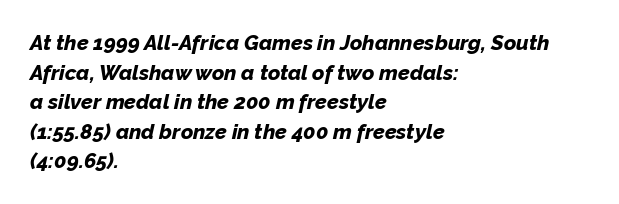
Lines of text with bare space underneath. Typesetter's note: full bold, strokes at maximum text heaviness. Regarding leading, the lines here are spaced in the standard way. Here the glyphs are tracked normally, forming tight word shapes. Italic: yes, the glyphs are oblique.
